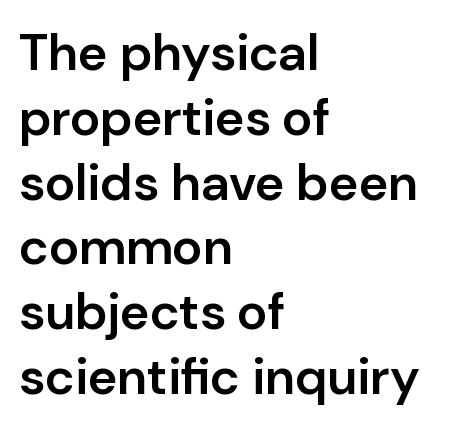
Q: Is the text bold? A: Semi-bold.
Q: Is the text italic (slanted)? A: No, it is upright.
Q: Is the typeface a serif or a sans-serif typeface? A: Sans-serif.
Q: Is the text underlined? A: No.
Q: How is the paragraph aligned? A: Left-aligned.
Q: Is the spacing between letters normal or unusually wide? A: Normal.
Q: Is the spacing between lines tight, normal or loose? A: Normal.
Q: Width (condensed, normal, or wide)? A: Normal.
Q: Stroke contrast? A: Low.
Q: x-height? A: Medium.
Q: Monospaced? A: No.
